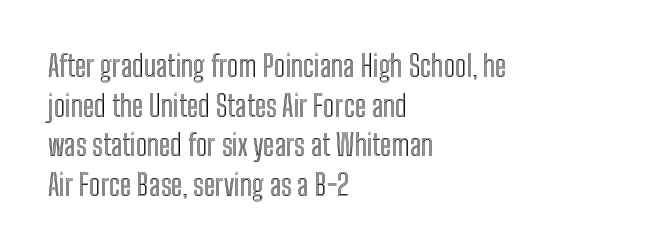
Q: Is the text italic (slanted)? A: No, it is upright.
Q: Is the text underlined? A: No.
Q: How is the paragraph aligned? A: Left-aligned.
Q: Is the spacing between letters normal or unusually wide? A: Normal.
Q: Is the spacing between lines tight, normal or loose? A: Normal.
Q: Width (condensed, normal, or wide)? A: Condensed.
Q: x-height? A: Medium.
Q: Monospaced? A: No.
